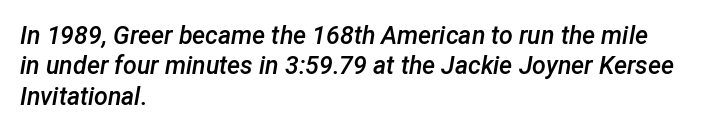
Q: Is the text bold? A: Semi-bold.
Q: Is the text italic (slanted)? A: Yes, it leans right by about 12 degrees.
Q: Is the text underlined? A: No.
Q: How is the paragraph aligned? A: Left-aligned.
Q: Is the spacing between letters normal or unusually wide? A: Normal.
